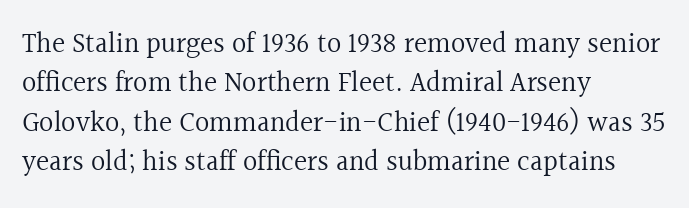
{"serif": "yes", "italic": "no", "bold": "no", "weight": "regular", "width": "normal", "x_height": "medium", "monospaced": "no", "underline": "no", "align": "left", "line_spacing": "normal", "line_spacing_ratio": 1.41, "letter_spacing": "normal", "letter_spacing_em": 0.0, "glyph_px": 28}
